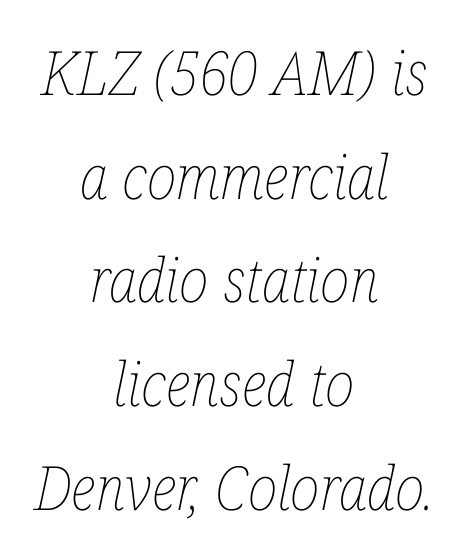
{"italic": "yes", "lean": "right", "slant_degrees": 12, "bold": "no", "weight": "thin", "width": "condensed", "stroke_contrast": "low", "x_height": "medium", "monospaced": "no", "underline": "no", "align": "center", "line_spacing": "normal", "line_spacing_ratio": 1.7, "letter_spacing": "normal", "letter_spacing_em": 0.0, "glyph_px": 61}
